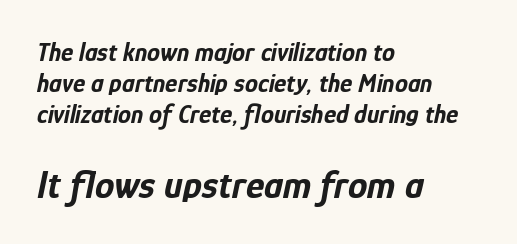
{"italic": "yes", "lean": "right", "slant_degrees": 12, "bold": "yes", "weight": "bold", "width": "condensed", "stroke_contrast": "low", "x_height": "medium", "monospaced": "no", "underline": "no", "align": "left", "line_spacing_ratio": 1.2, "letter_spacing": "normal", "letter_spacing_em": 0.0, "larger_block": "second", "size_ratio": 1.5, "glyph_px": 39}
